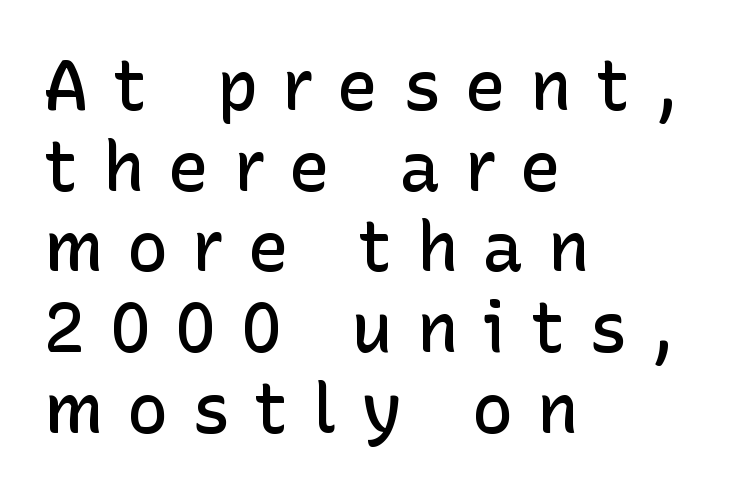
The image shows 69 px semibold sans-serif type, upright; set left-aligned, line spacing 1.17x, unusually wide letter spacing (+0.35 em), not underlined; low stroke contrast and a medium x-height.
